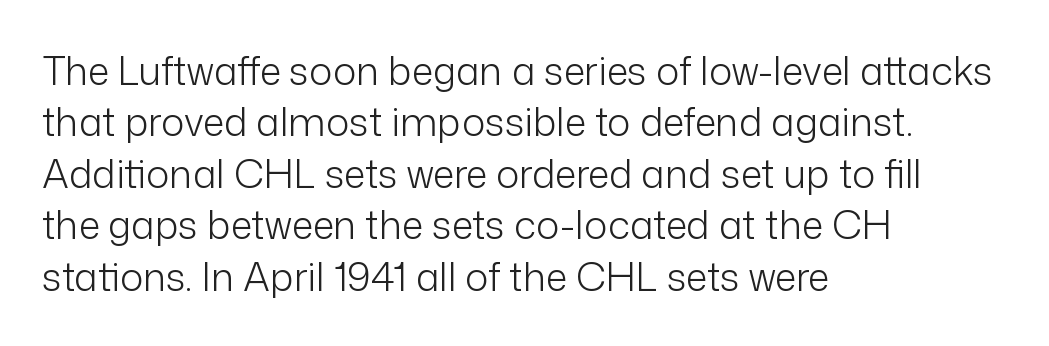
Weight: not bold — regular or lighter. Clear beneath every line of the passage. Regular leading. Layout note: lines flush left.
